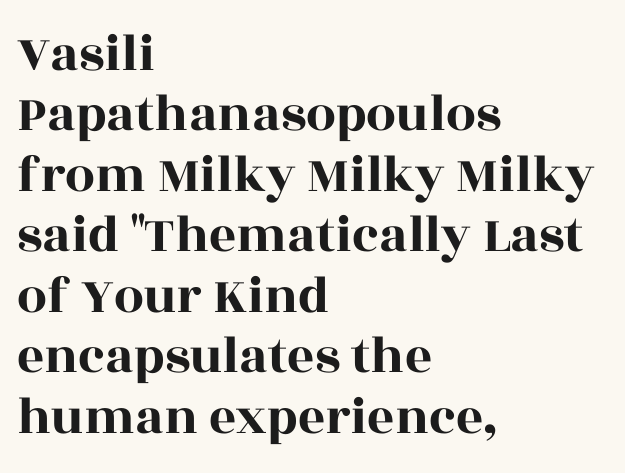
{"serif": "yes", "italic": "no", "width": "wide", "x_height": "large", "monospaced": "no", "underline": "no", "align": "left", "line_spacing": "tight", "line_spacing_ratio": 1.14, "letter_spacing": "normal", "letter_spacing_em": 0.0, "glyph_px": 53}
